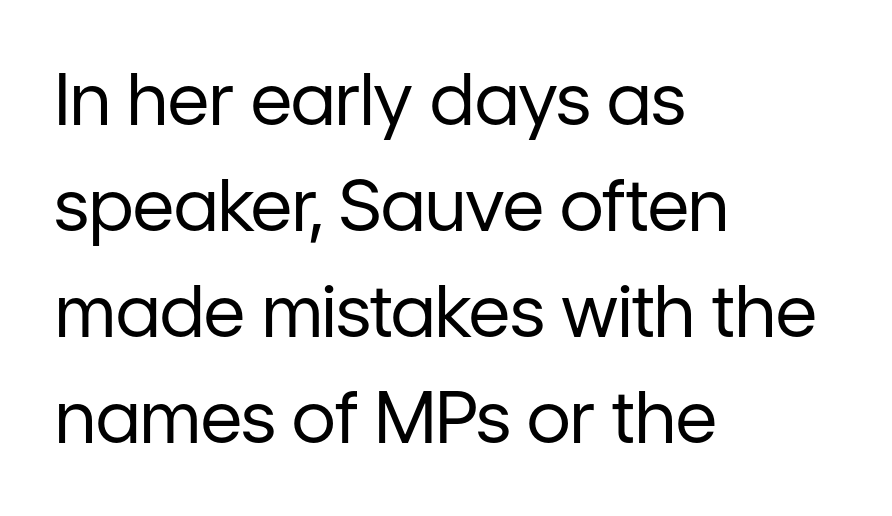
Type without underlining. Character widths vary here, with narrow letters taking less room than wide ones. Reading down the column, the eye jumps a familiar distance to each next line. Nope, no serifs anywhere on these letters. Default kerning and tracking; the words read as compact shapes. It's the straight-up-and-down kind of type.
